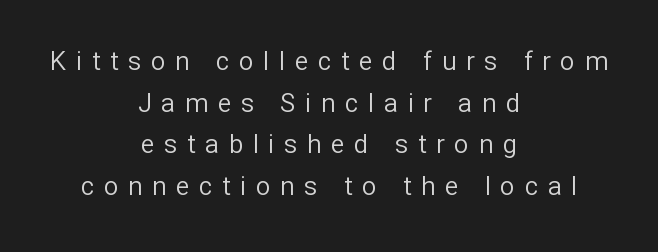
Is the type heavy? It reads as light-to-regular instead. Notice how the stems are strictly vertical — no italics here. What's the leading like? Ordinary, nothing unusual. Check the space under the baseline: it is left empty.
